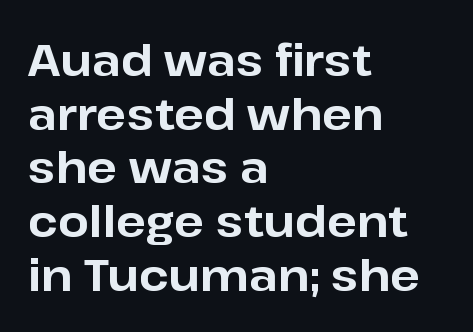
The image shows 44 px bold sans-serif type, upright; set left-aligned, line spacing 1.22x, normal letter spacing, not underlined; low stroke contrast and a medium x-height.
